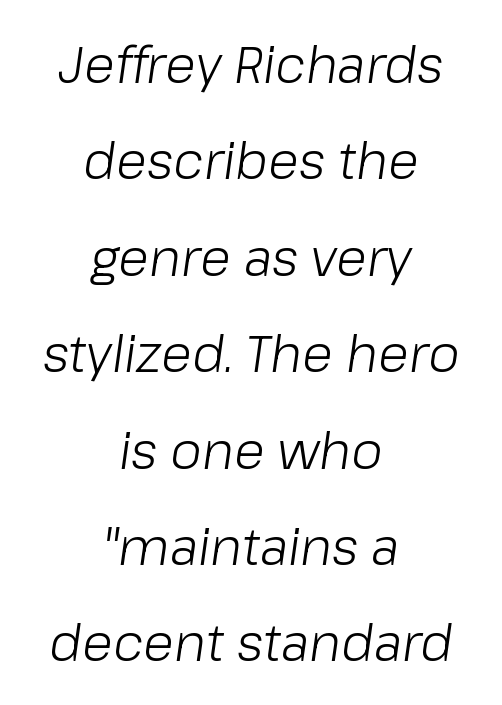
{"italic": "yes", "lean": "right", "slant_degrees": 8, "bold": "no", "weight": "light", "width": "normal", "stroke_contrast": "low", "x_height": "medium", "monospaced": "no", "underline": "no", "align": "center", "line_spacing_ratio": 1.89, "letter_spacing": "normal", "letter_spacing_em": 0.0, "glyph_px": 51}
